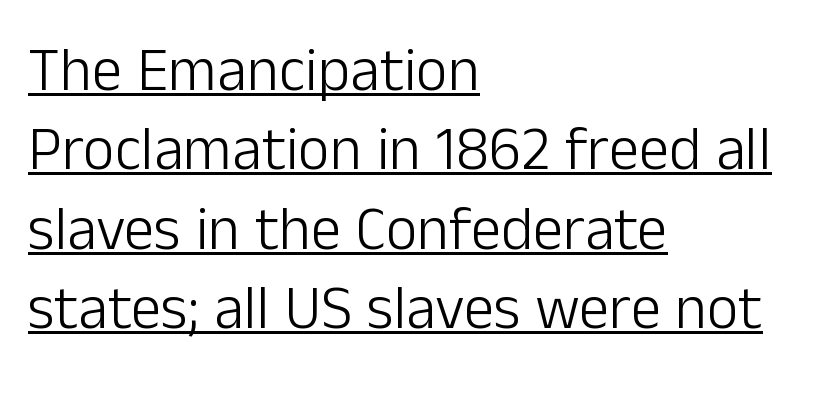
{"serif": "no", "italic": "no", "bold": "no", "weight": "light", "width": "normal", "stroke_contrast": "low", "x_height": "medium", "monospaced": "no", "underline": "yes", "align": "left", "line_spacing": "normal", "line_spacing_ratio": 1.3, "letter_spacing": "normal", "letter_spacing_em": 0.0, "glyph_px": 61}
